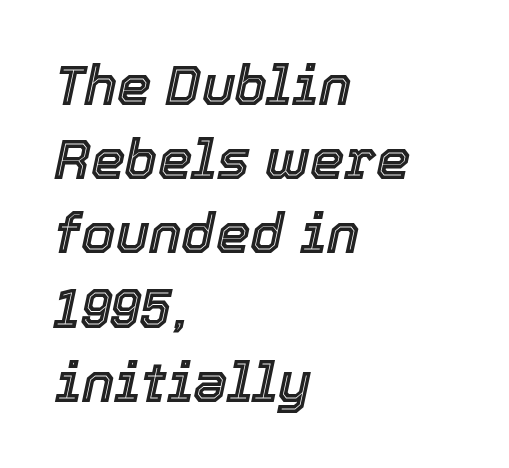
One glance says typical: line gaps are just what's usual. Default kerning and tracking; the words read as compact shapes. Line starts are locked; line ends wander. Here the designer chose a conventional face with non-uniform glyph widths. Glance below the letters and you will spot only blank space. The font's italic variant was chosen for this text.
